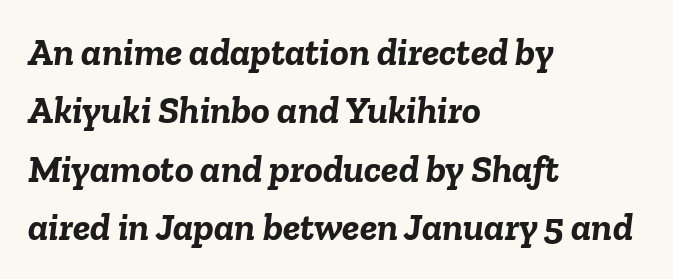
The image shows 39 px semibold type, italic (leaning right); set left-aligned, normal line spacing (1.5x), normal letter spacing, not underlined; low stroke contrast and a medium x-height.
